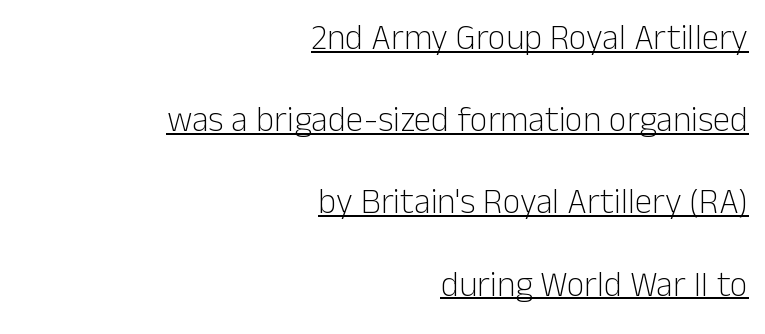
Q: Is the text bold? A: No.
Q: Is the text italic (slanted)? A: No, it is upright.
Q: Is the typeface a serif or a sans-serif typeface? A: Sans-serif.
Q: Is the text underlined? A: Yes.
Q: How is the paragraph aligned? A: Right-aligned.
Q: Is the spacing between letters normal or unusually wide? A: Normal.
Q: Is the spacing between lines tight, normal or loose? A: Loose.
Q: Width (condensed, normal, or wide)? A: Normal.
Q: Stroke contrast? A: Low.
Q: x-height? A: Medium.
Q: Monospaced? A: No.
